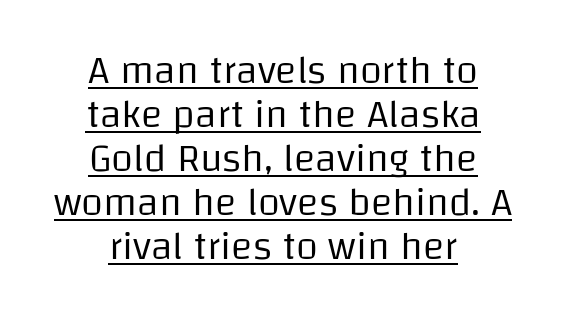
{"serif": "no", "italic": "no", "bold": "no", "weight": "regular", "width": "normal", "stroke_contrast": "low", "x_height": "large", "monospaced": "no", "underline": "yes", "align": "center", "line_spacing": "tight", "line_spacing_ratio": 1.1, "letter_spacing": "normal", "letter_spacing_em": 0.0, "glyph_px": 40}
